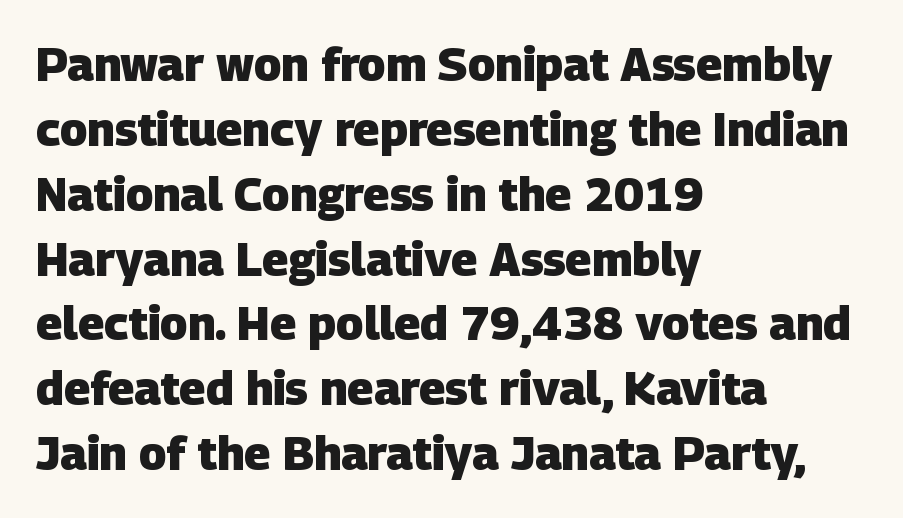
Does the type have serifs? No, each stem ends abruptly. In terms of letterspacing, this is plain default setting. Think of a printed novel: that variable character pitch is what you see here. Alignment: flush left. Is there much room between lines? A standard amount, neither cramped nor airy. The face used here has the dense, thick strokes of a bold.
